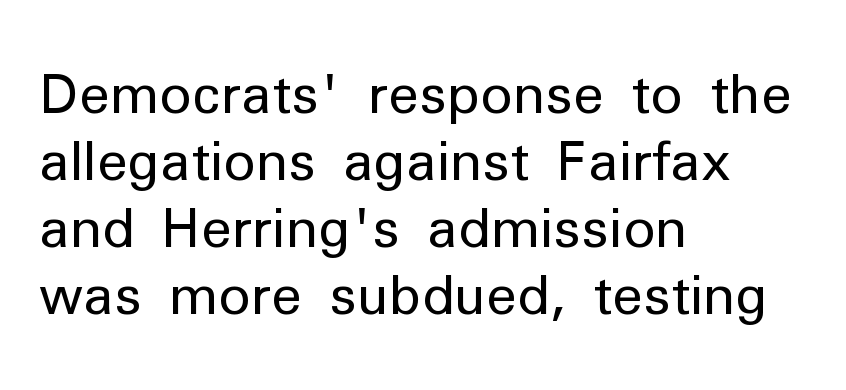
Q: Is the text bold? A: No.
Q: Is the text italic (slanted)? A: No, it is upright.
Q: Is the typeface a serif or a sans-serif typeface? A: Sans-serif.
Q: Is the text underlined? A: No.
Q: How is the paragraph aligned? A: Left-aligned.
Q: Is the spacing between letters normal or unusually wide? A: Normal.
Q: Width (condensed, normal, or wide)? A: Normal.
Q: Stroke contrast? A: Low.
Q: x-height? A: Medium.
Q: Monospaced? A: No.
